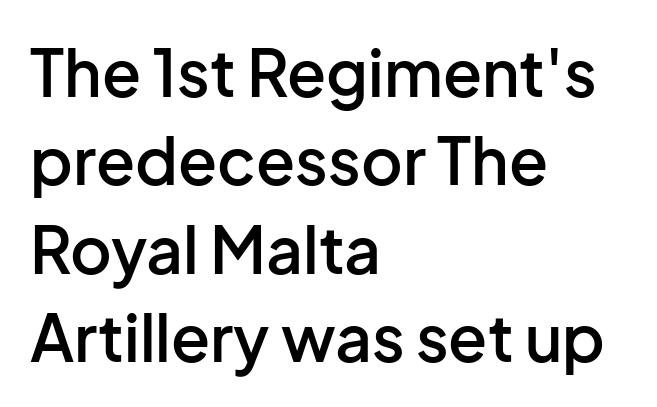
The image shows 64 px semibold sans-serif type, upright; set left-aligned, normal line spacing (1.38x), normal letter spacing, not underlined; low stroke contrast and a medium x-height.
